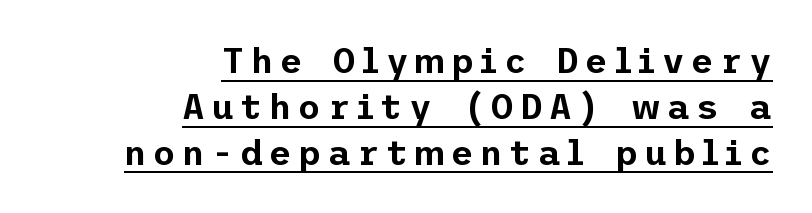
Q: Is the text italic (slanted)? A: No, it is upright.
Q: Is the typeface a serif or a sans-serif typeface? A: Sans-serif.
Q: Is the text underlined? A: Yes.
Q: How is the paragraph aligned? A: Right-aligned.
Q: Is the spacing between lines tight, normal or loose? A: Normal.
Q: Width (condensed, normal, or wide)? A: Normal.
Q: Stroke contrast? A: Low.
Q: x-height? A: Medium.
